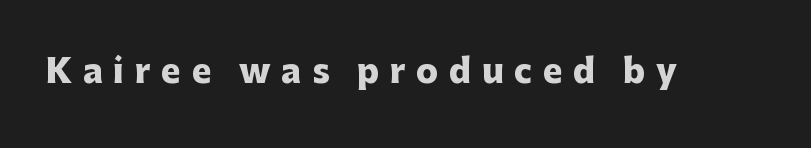
Q: Is the text bold? A: Yes.
Q: Is the text italic (slanted)? A: No, it is upright.
Q: Is the typeface a serif or a sans-serif typeface? A: Sans-serif.
Q: Is the text underlined? A: No.
Q: Is the spacing between letters normal or unusually wide? A: Unusually wide.
Q: Width (condensed, normal, or wide)? A: Normal.
Q: Stroke contrast? A: Low.
Q: x-height? A: Medium.
Q: Monospaced? A: No.
